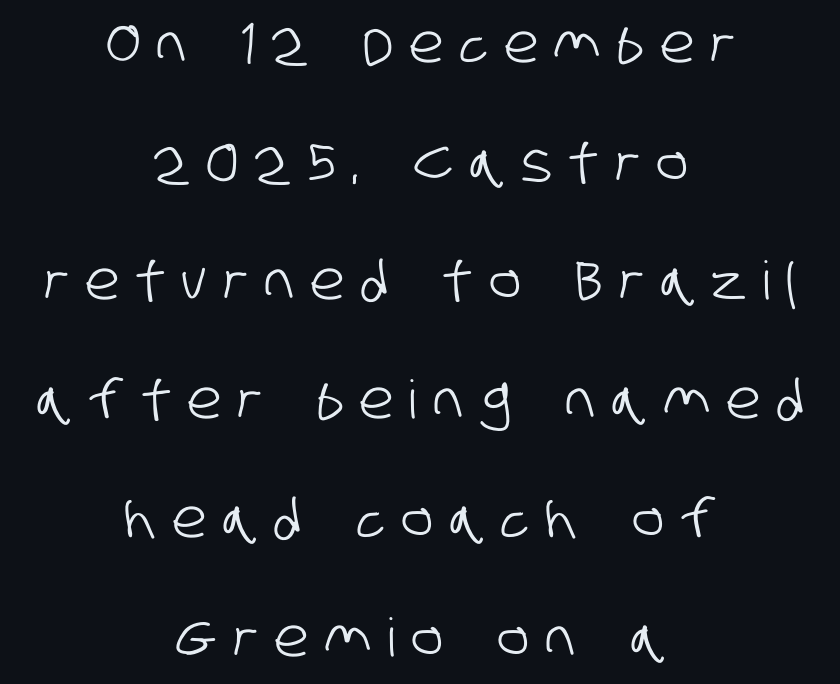
The image shows 53 px condensed sans-serif type; set centered, loose line spacing (2.24x), unusually wide letter spacing (+0.31 em), not underlined; low stroke contrast and a large x-height.
